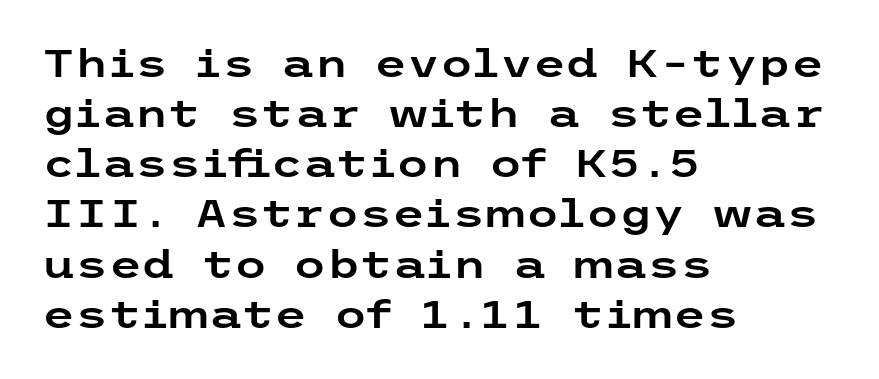
{"serif": "no", "italic": "no", "width": "wide", "stroke_contrast": "low", "x_height": "medium", "underline": "no", "align": "left", "line_spacing": "normal", "line_spacing_ratio": 1.32, "letter_spacing": "normal", "letter_spacing_em": 0.0, "glyph_px": 38}
